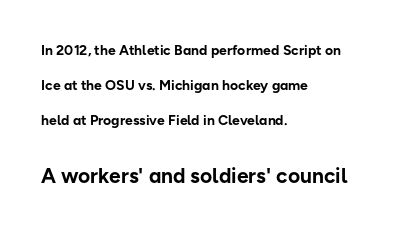
Q: Is the text bold? A: Yes.
Q: Is the text italic (slanted)? A: No, it is upright.
Q: Is the text underlined? A: No.
Q: How is the paragraph aligned? A: Left-aligned.
Q: Is the spacing between letters normal or unusually wide? A: Normal.
Q: Is the spacing between lines tight, normal or loose? A: Loose.
Q: Which block of text is set in a larger size, the first (top) or the second (bottom)? A: The second (bottom) one.
